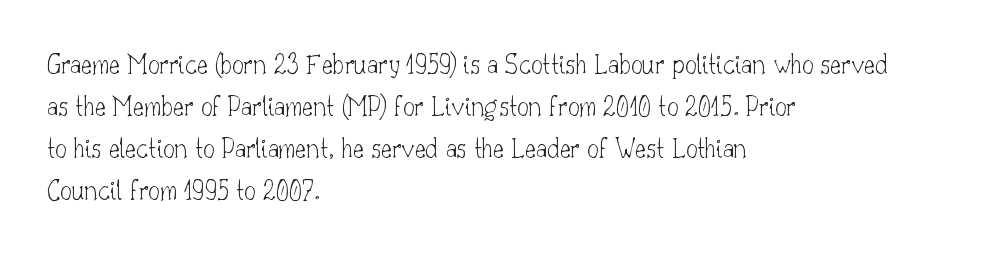
Q: Is the text bold? A: No.
Q: Is the text italic (slanted)? A: No, it is upright.
Q: Is the typeface a serif or a sans-serif typeface? A: Serif.
Q: Is the text underlined? A: No.
Q: How is the paragraph aligned? A: Left-aligned.
Q: Is the spacing between letters normal or unusually wide? A: Normal.
Q: Is the spacing between lines tight, normal or loose? A: Normal.
Q: Width (condensed, normal, or wide)? A: Normal.
Q: Stroke contrast? A: Low.
Q: x-height? A: Small.
Q: Monospaced? A: No.
